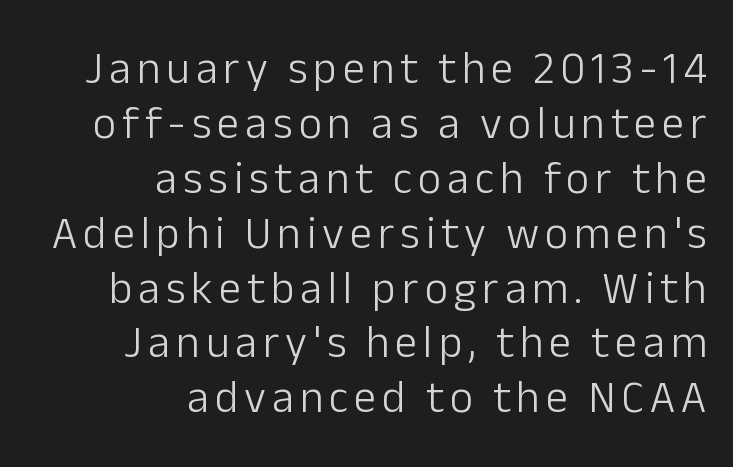
The image shows 45 px light sans-serif type, upright; set right-aligned, line spacing 1.22x, not underlined; low stroke contrast and a medium x-height.
